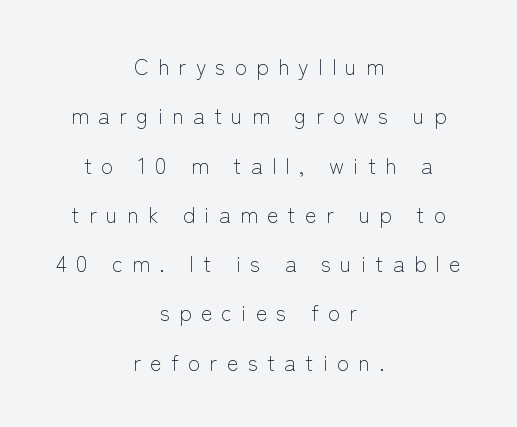
{"italic": "no", "bold": "no", "underline": "no", "align": "center", "line_spacing": "loose", "line_spacing_ratio": 2.24, "letter_spacing": "wide", "letter_spacing_em": 0.42, "glyph_px": 22}
